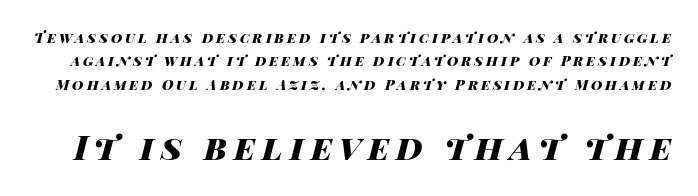
The image shows 33 px heavy, wide type, italic (leaning right); set normal line spacing (1.67x), unusually wide letter spacing (+0.21 em), not underlined; the second (bottom) block is 2.36x larger; high stroke contrast and a large x-height.
